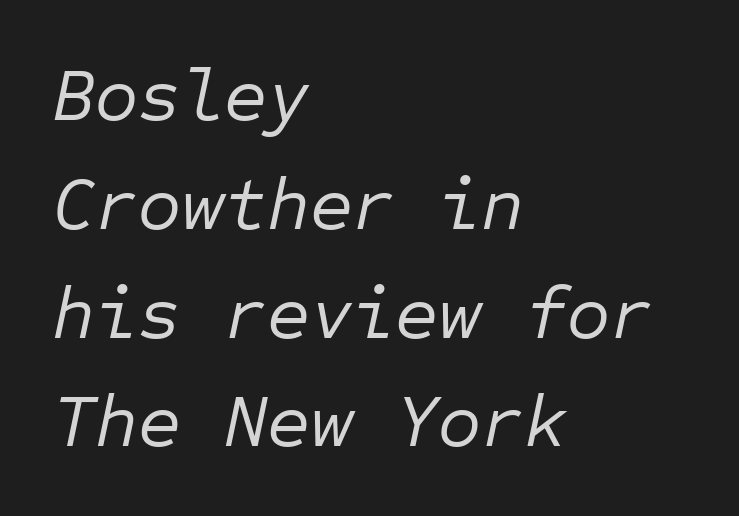
The image shows 74 px regular-weight type, italic (leaning right), monospaced; set left-aligned, normal line spacing (1.47x), normal letter spacing, not underlined; low stroke contrast and a medium x-height.
